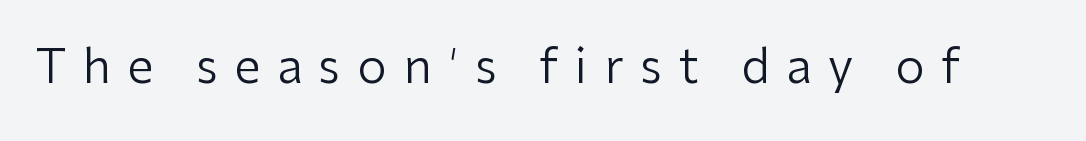
The image shows 47 px regular-weight sans-serif type, upright; set unusually wide letter spacing (+0.35 em), not underlined; low stroke contrast and a medium x-height.
